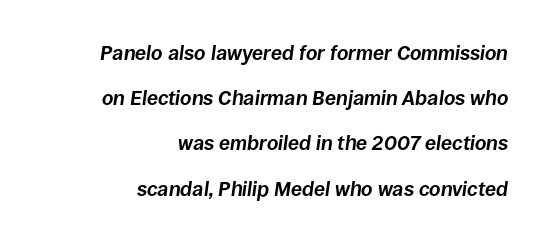
Q: Is the text bold? A: Yes.
Q: Is the text italic (slanted)? A: Yes, it leans right by about 8 degrees.
Q: Is the text underlined? A: No.
Q: How is the paragraph aligned? A: Right-aligned.
Q: Is the spacing between letters normal or unusually wide? A: Normal.
Q: Is the spacing between lines tight, normal or loose? A: Loose.
